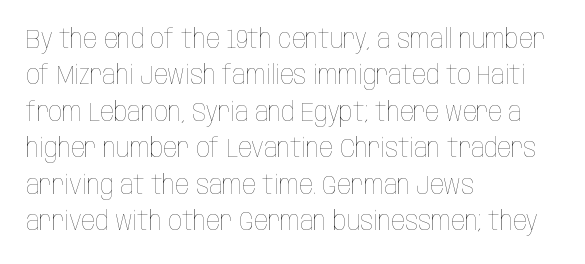
Upright lettering throughout. Reading down the column, the eye jumps a familiar distance to each next line. The typesetting does not lean heavy: it is not bold. Horizontal alignment here is leftward, the default for most running prose. The space directly below the letters is spotless. Glyph-to-glyph distance matches everyday printed text.
